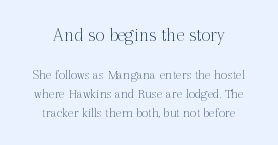
Q: Is the text bold? A: No.
Q: Is the text italic (slanted)? A: No, it is upright.
Q: Is the text underlined? A: No.
Q: How is the paragraph aligned? A: Centered.
Q: Is the spacing between letters normal or unusually wide? A: Normal.
Q: Is the spacing between lines tight, normal or loose? A: Normal.
Q: Which block of text is set in a larger size, the first (top) or the second (bottom)? A: The first (top) one.
